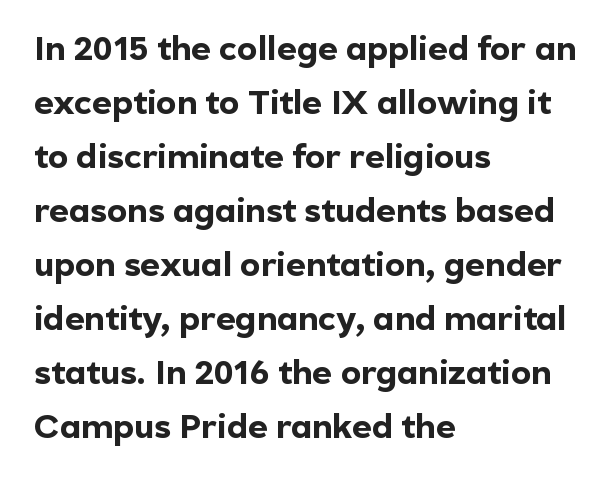
{"serif": "no", "italic": "no", "bold": "yes", "weight": "bold", "width": "normal", "x_height": "medium", "monospaced": "no", "underline": "no", "align": "left", "line_spacing": "normal", "line_spacing_ratio": 1.59, "letter_spacing": "normal", "letter_spacing_em": 0.0, "glyph_px": 34}
